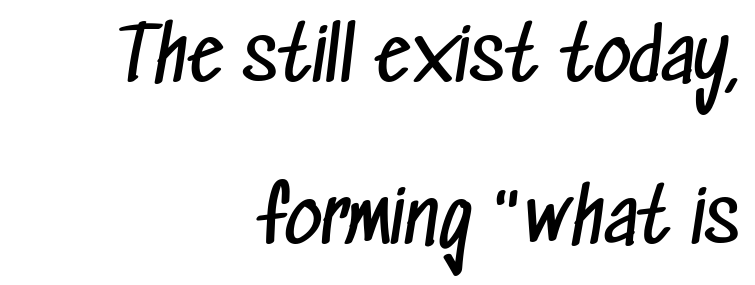
This rendering uses right alignment, leaving the left contour irregular. No extra tracking has been applied to these lines. The passage shown is typeset with a sans-serif family. These lines stand farther apart than default settings would place them.
